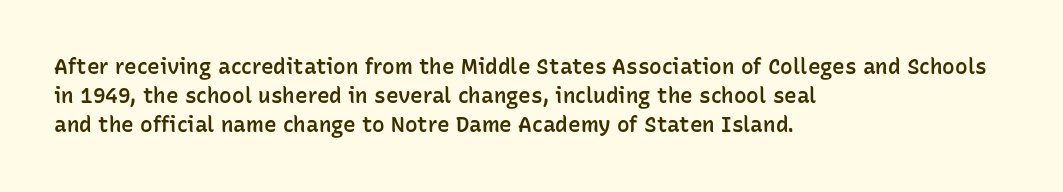
Q: Is the text bold? A: Semi-bold.
Q: Is the text italic (slanted)? A: No, it is upright.
Q: Is the text underlined? A: No.
Q: How is the paragraph aligned? A: Left-aligned.
Q: Is the spacing between letters normal or unusually wide? A: Normal.
Q: Is the spacing between lines tight, normal or loose? A: Normal.
